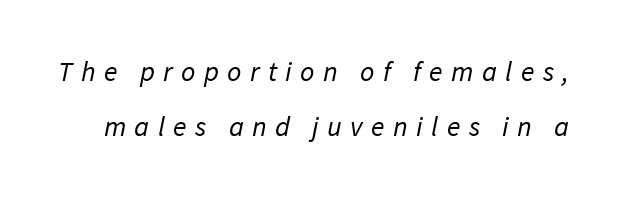
{"serif": "no", "bold": "no", "weight": "regular", "width": "normal", "stroke_contrast": "low", "x_height": "medium", "monospaced": "no", "underline": "no", "line_spacing": "loose", "line_spacing_ratio": 1.95, "letter_spacing": "wide", "letter_spacing_em": 0.3, "glyph_px": 28}
